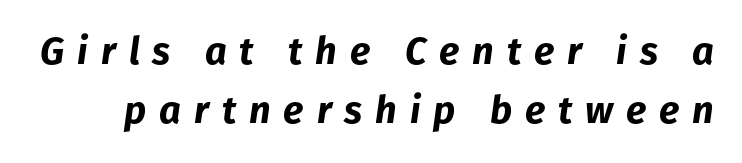
The designer left line spacing at the default. You'd pick this weight for a headline — it's a proper bold. You could not count columns in this text — the font is proportionally spaced. This is oblique type, the kind used for emphasis or titles. Descender tails drop into unmarked territory. The letterforms stand isolated, each surrounded by extra space.
